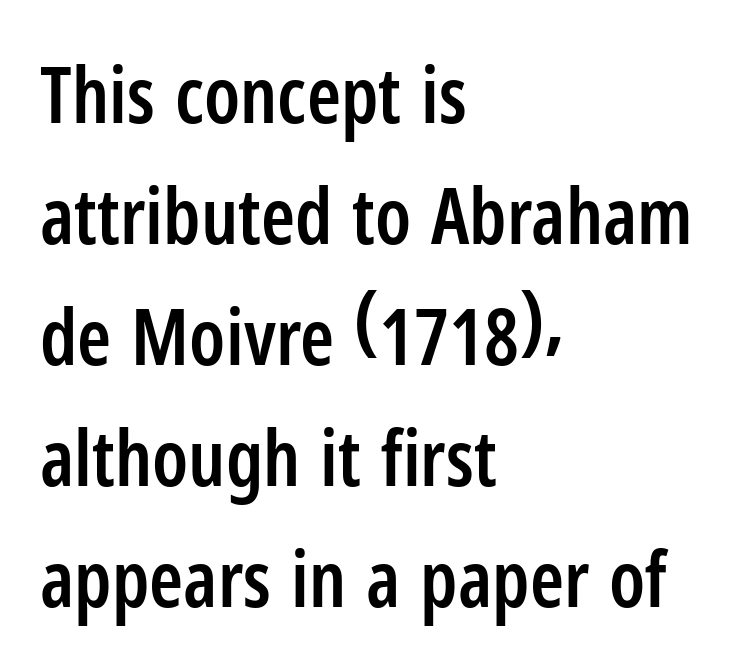
{"serif": "no", "italic": "no", "bold": "semi", "weight": "semibold", "width": "condensed", "stroke_contrast": "low", "x_height": "medium", "monospaced": "no", "underline": "no", "align": "left", "line_spacing": "normal", "line_spacing_ratio": 1.57, "letter_spacing": "normal", "letter_spacing_em": 0.0, "glyph_px": 77}
